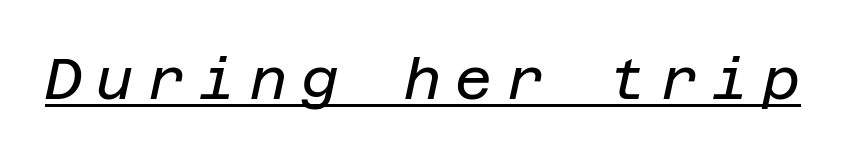
The image shows 57 px regular-weight type, italic (leaning right); set unusually wide letter spacing (+0.25 em), underlined; low stroke contrast and a large x-height.
